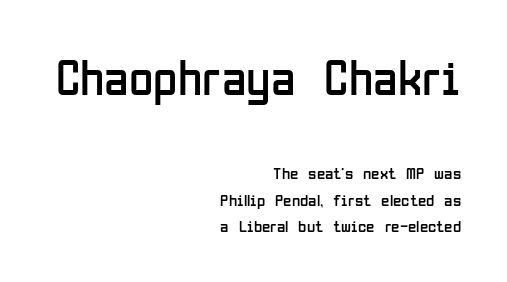
Q: Is the text bold? A: No.
Q: Is the text italic (slanted)? A: No, it is upright.
Q: Is the typeface a serif or a sans-serif typeface? A: Sans-serif.
Q: Is the text underlined? A: No.
Q: How is the paragraph aligned? A: Right-aligned.
Q: Is the spacing between letters normal or unusually wide? A: Normal.
Q: Is the spacing between lines tight, normal or loose? A: Normal.
Q: Which block of text is set in a larger size, the first (top) or the second (bottom)? A: The first (top) one.
Q: Width (condensed, normal, or wide)? A: Condensed.
Q: Stroke contrast? A: Low.
Q: x-height? A: Medium.
Q: Monospaced? A: No.
